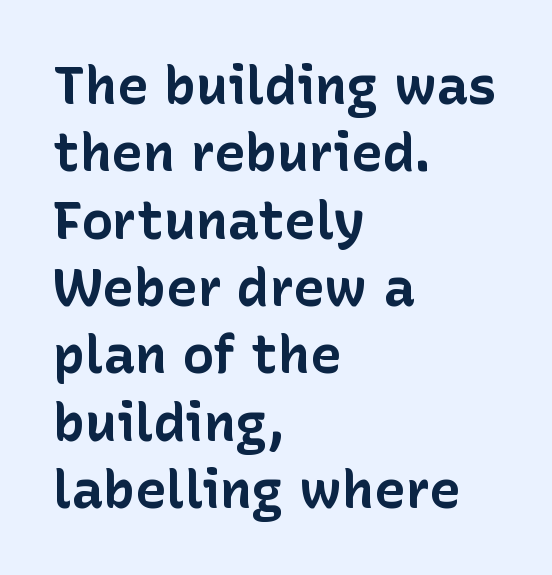
Normally led — the rows are evenly, conventionally spaced. This is sans-serif lettering, the kind often seen on screens and signage. The passage shown is typed in a proportional face where columns would drift. Typeset ragged right — the left edge is the straight one.
